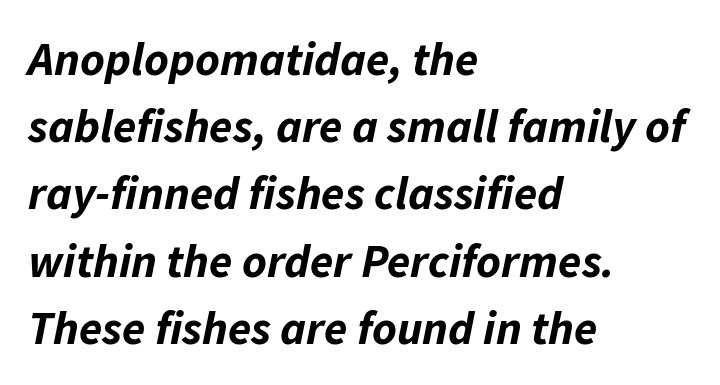
The tracking reads as untouched default to a designer's eye. Horizontal alignment here is leftward, the default for most running prose. Lines of text with bare space underneath. Varying glyph widths throughout — classic text-font behaviour.
